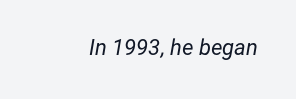
Q: Is the text bold? A: No.
Q: Is the text italic (slanted)? A: Yes, it leans right by about 12 degrees.
Q: Is the text underlined? A: No.
Q: Is the spacing between letters normal or unusually wide? A: Normal.
